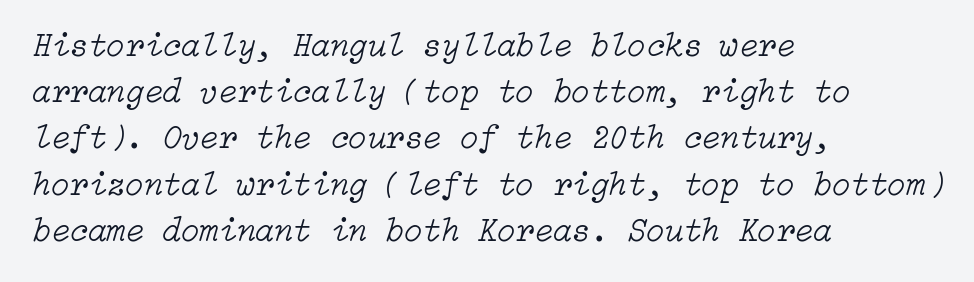
The image shows 34 px light type, italic (leaning right); set left-aligned, normal line spacing (1.36x), normal letter spacing, not underlined; low stroke contrast and a medium x-height.
